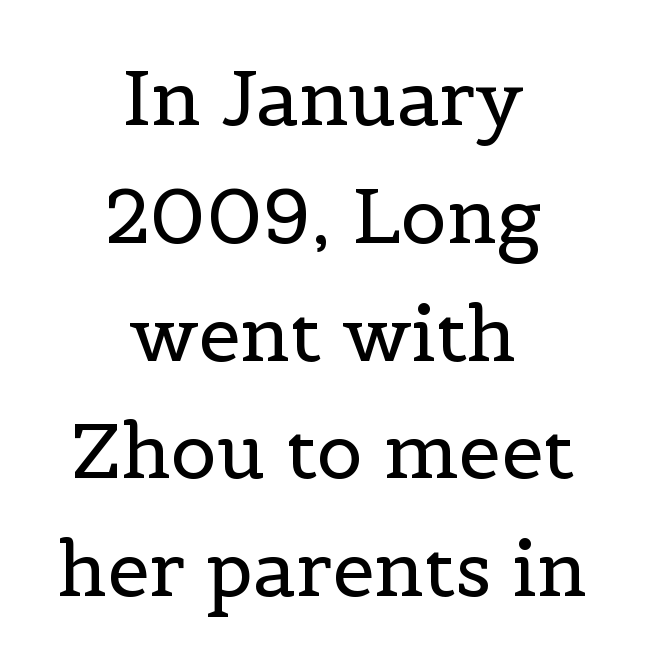
{"serif": "yes", "italic": "no", "bold": "no", "weight": "regular", "width": "normal", "x_height": "medium", "monospaced": "no", "underline": "no", "align": "center", "line_spacing": "normal", "line_spacing_ratio": 1.55, "letter_spacing": "normal", "letter_spacing_em": 0.0, "glyph_px": 76}
